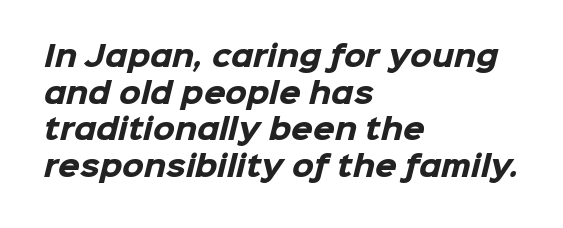
{"serif": "no", "bold": "yes", "weight": "heavy", "width": "normal", "stroke_contrast": "low", "x_height": "medium", "monospaced": "no", "underline": "no", "align": "left", "line_spacing": "normal", "line_spacing_ratio": 1.31, "letter_spacing": "normal", "letter_spacing_em": 0.0, "glyph_px": 28}
